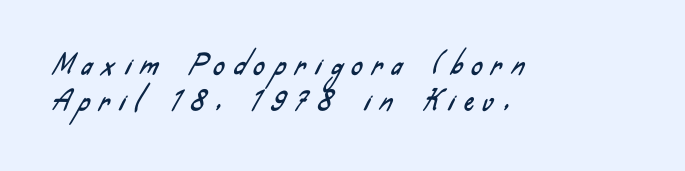
Horizontally, the lines are justified to the leading edge only. Nobody drew a line under any word here. Whoever set this chose a conventional vertical rhythm. In terms of letterspacing, this is a distinctly airy, spread setting.
